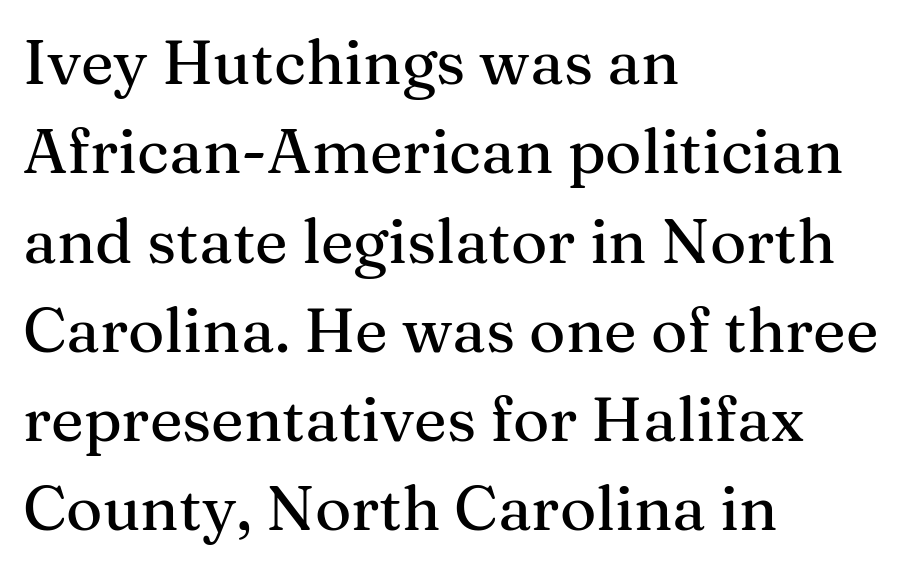
{"serif": "yes", "italic": "no", "width": "normal", "stroke_contrast": "medium", "x_height": "medium", "monospaced": "no", "underline": "no", "align": "left", "line_spacing": "normal", "line_spacing_ratio": 1.44, "letter_spacing": "normal", "letter_spacing_em": 0.0, "glyph_px": 62}
